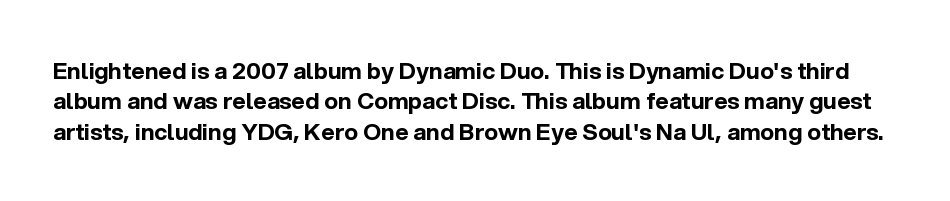
The image shows 23 px bold type, upright; set normal line spacing (1.32x), normal letter spacing, not underlined.
